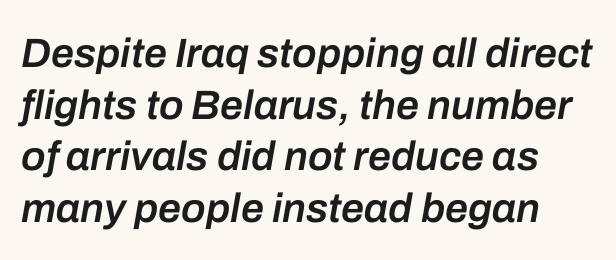
The image shows 41 px semibold type, italic (leaning right); set normal line spacing (1.26x), normal letter spacing, not underlined; low stroke contrast and a medium x-height.
